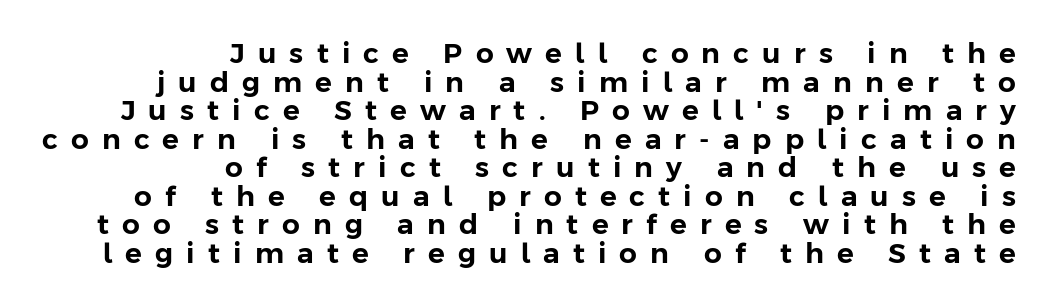
{"serif": "no", "italic": "no", "width": "normal", "stroke_contrast": "low", "x_height": "medium", "monospaced": "no", "underline": "no", "align": "right", "line_spacing": "tight", "line_spacing_ratio": 1.02, "letter_spacing": "wide", "letter_spacing_em": 0.47, "glyph_px": 28}
